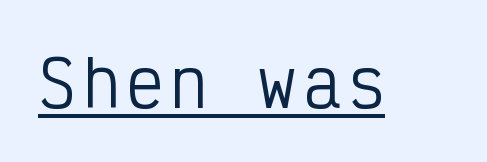
{"serif": "no", "italic": "no", "bold": "no", "weight": "regular", "width": "condensed", "stroke_contrast": "low", "x_height": "medium", "monospaced": "yes", "underline": "yes", "glyph_px": 63}
